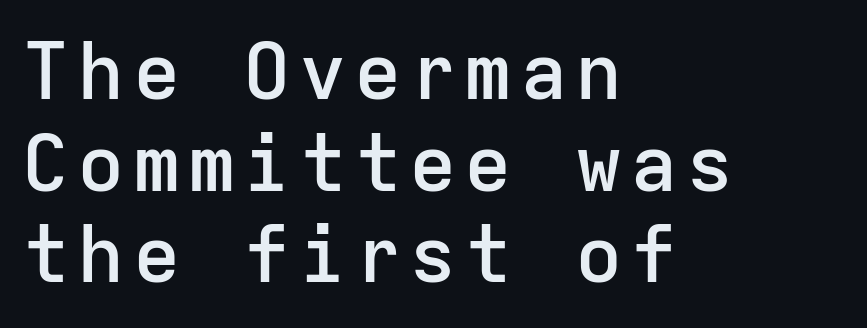
The image shows 79 px semibold sans-serif type, upright, monospaced; set left-aligned, line spacing 1.16x, not underlined; low stroke contrast and a medium x-height.
